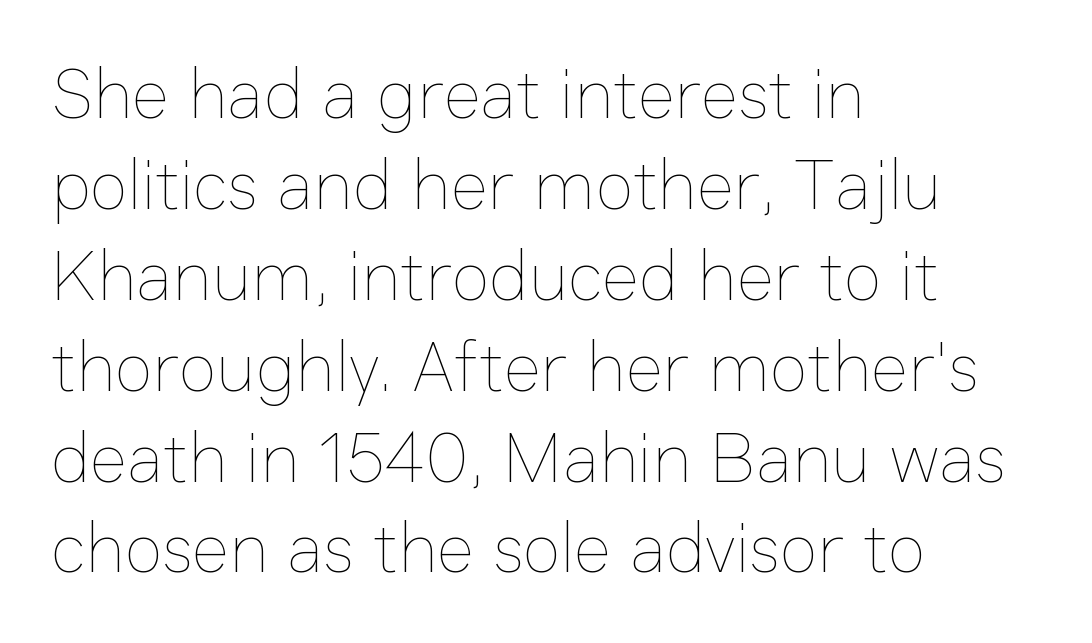
The image shows 71 px thin type, upright; set left-aligned, normal line spacing (1.28x), normal letter spacing, not underlined; low stroke contrast and a medium x-height.
